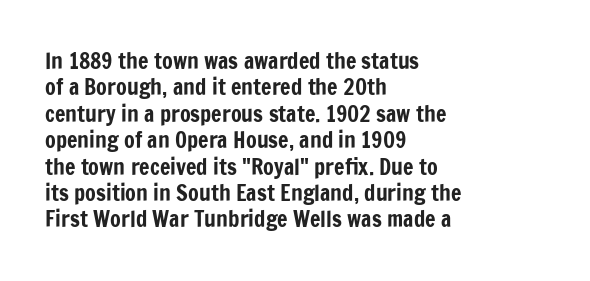
The image shows 22 px text type, upright; set left-aligned, line spacing 1.2x, normal letter spacing, not underlined.
